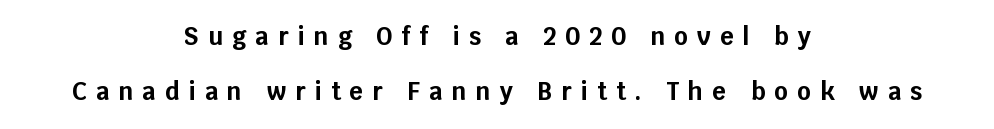
{"italic": "no", "bold": "yes", "underline": "no", "align": "center", "line_spacing": "loose", "line_spacing_ratio": 2.31, "letter_spacing": "wide", "letter_spacing_em": 0.38, "glyph_px": 24}
